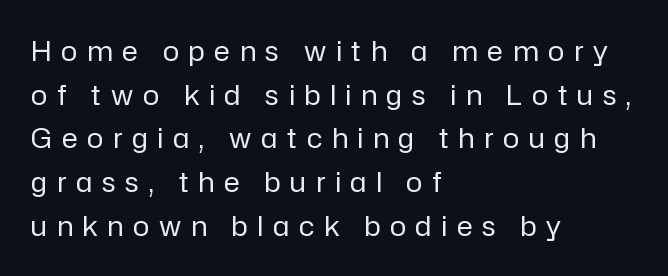
{"italic": "no", "bold": "no", "underline": "no", "align": "left", "line_spacing": "normal", "line_spacing_ratio": 1.62, "letter_spacing": "wide", "letter_spacing_em": 0.37, "glyph_px": 27}
